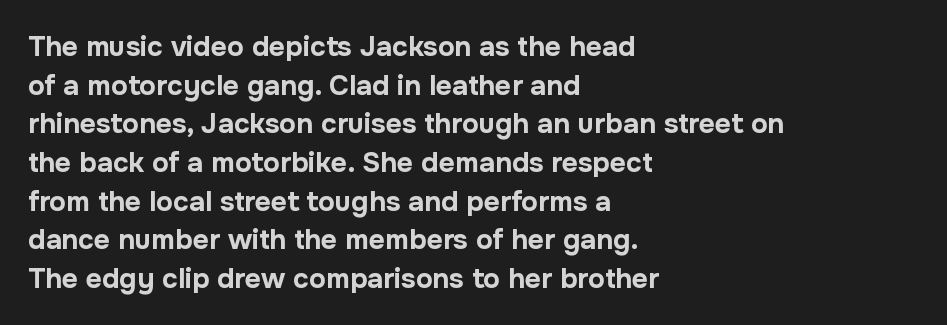
The image shows 28 px bold sans-serif type, upright; set left-aligned, normal line spacing (1.38x), normal letter spacing, not underlined; low stroke contrast and a medium x-height.
